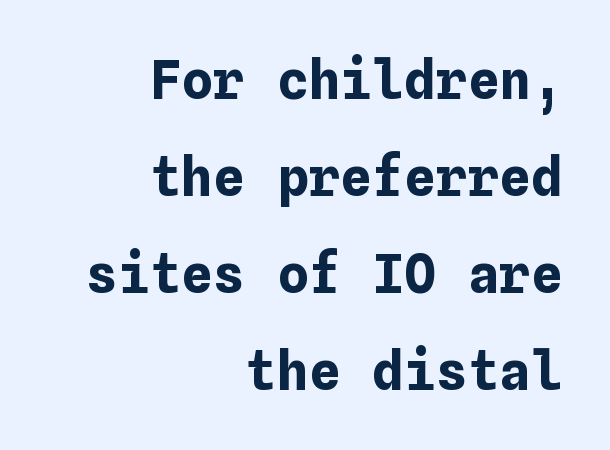
The image shows 53 px bold type, upright; set right-aligned, line spacing 1.83x, normal letter spacing, not underlined; low stroke contrast and a medium x-height.
